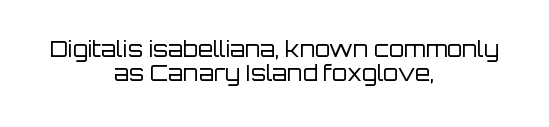
The image shows 22 px text type, upright; set centered, tight line spacing (1.07x), normal letter spacing, not underlined.
